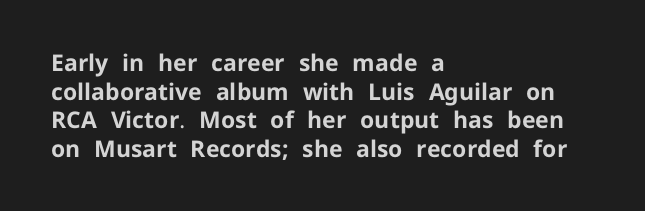
Q: Is the text bold? A: Yes.
Q: Is the text italic (slanted)? A: No, it is upright.
Q: Is the text underlined? A: No.
Q: How is the paragraph aligned? A: Left-aligned.
Q: Is the spacing between letters normal or unusually wide? A: Normal.
